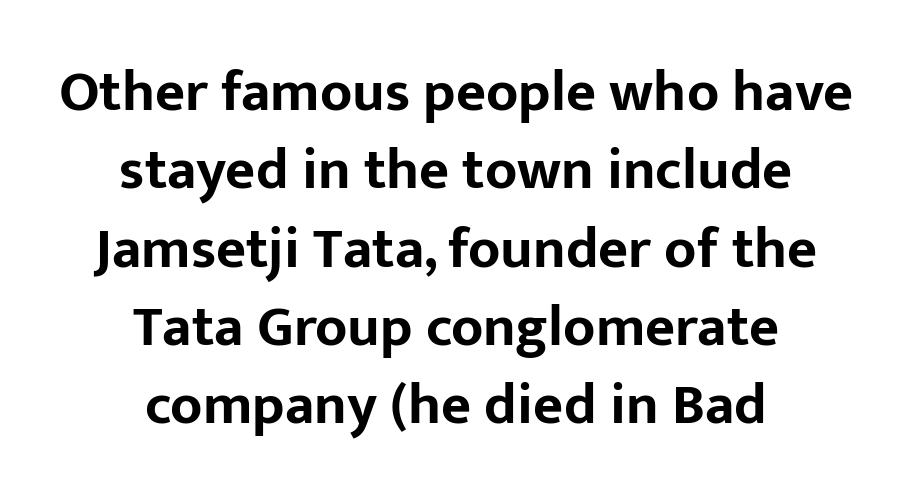
Q: Is the text bold? A: Yes.
Q: Is the text italic (slanted)? A: No, it is upright.
Q: Is the typeface a serif or a sans-serif typeface? A: Sans-serif.
Q: Is the text underlined? A: No.
Q: How is the paragraph aligned? A: Centered.
Q: Is the spacing between letters normal or unusually wide? A: Normal.
Q: Is the spacing between lines tight, normal or loose? A: Normal.
Q: Width (condensed, normal, or wide)? A: Normal.
Q: Stroke contrast? A: Low.
Q: x-height? A: Medium.
Q: Monospaced? A: No.
